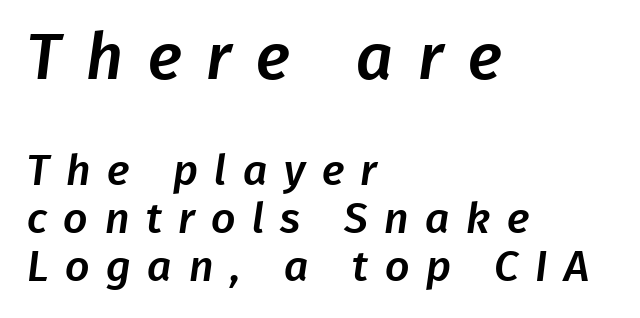
The image shows 65 px sans-serif type; set left-aligned, tight line spacing (1.11x), unusually wide letter spacing (+0.38 em), not underlined; the first (top) block is 1.51x larger; low stroke contrast and a medium x-height.
